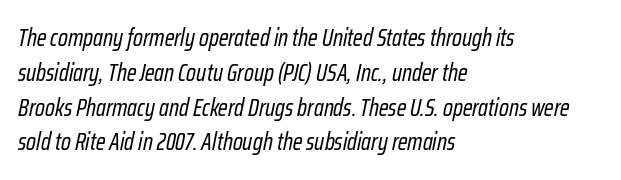
The setting favours the left margin, as ordinary paragraphs usually do. Yep, that's italic — everything's leaning. The glyphs are unaccompanied by any horizontal stroke below them. The rows are spaced the way most documents space them. The strokes are not fattened; the text isn't bold. Glyph-to-glyph distance matches everyday printed text.
